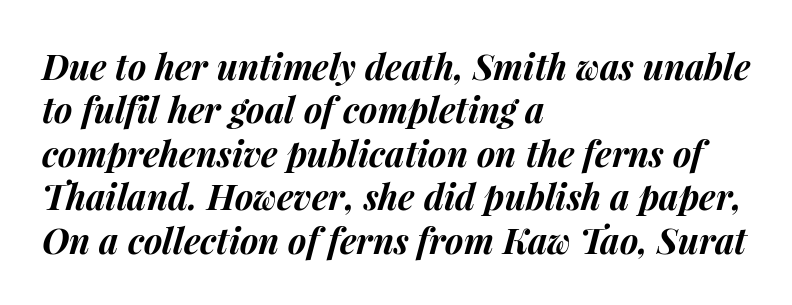
{"italic": "yes", "lean": "right", "slant_degrees": 15, "bold": "yes", "weight": "bold", "width": "normal", "stroke_contrast": "medium", "x_height": "medium", "monospaced": "no", "underline": "no", "align": "left", "line_spacing_ratio": 1.24, "letter_spacing": "normal", "letter_spacing_em": 0.0, "glyph_px": 35}
